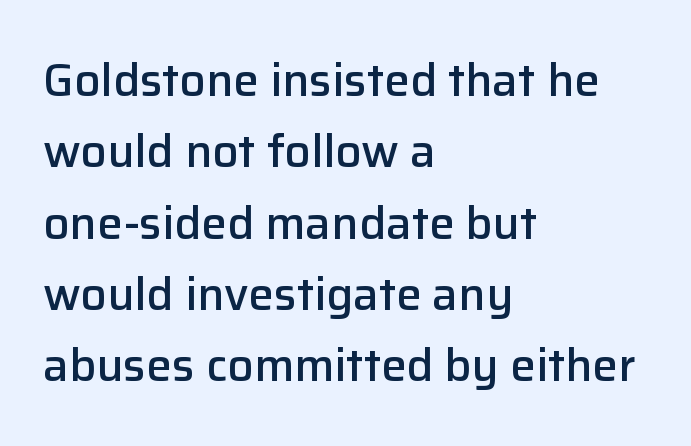
{"serif": "no", "italic": "no", "bold": "semi", "weight": "semibold", "width": "normal", "stroke_contrast": "low", "x_height": "medium", "monospaced": "no", "underline": "no", "align": "left", "line_spacing": "normal", "line_spacing_ratio": 1.55, "letter_spacing": "normal", "letter_spacing_em": 0.0, "glyph_px": 46}
